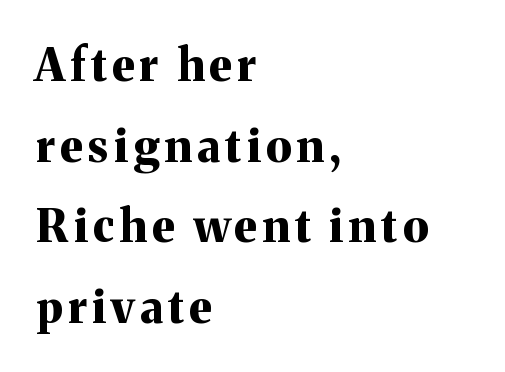
Q: Is the text bold? A: Yes.
Q: Is the text italic (slanted)? A: No, it is upright.
Q: Is the typeface a serif or a sans-serif typeface? A: Serif.
Q: Is the text underlined? A: No.
Q: How is the paragraph aligned? A: Left-aligned.
Q: Width (condensed, normal, or wide)? A: Normal.
Q: Stroke contrast? A: Medium.
Q: x-height? A: Medium.
Q: Monospaced? A: No.
